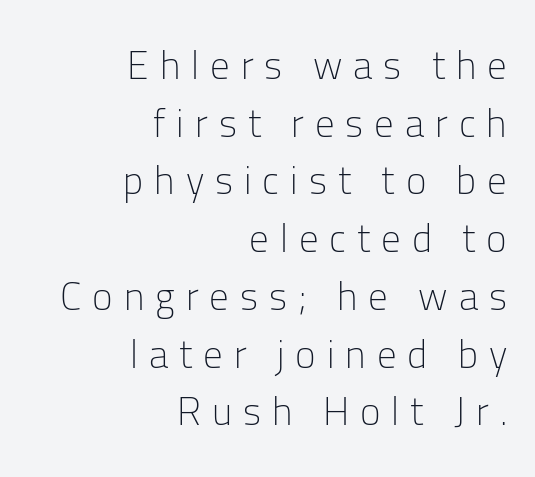
Inter-character spacing is expanded well beyond the font's built-in metrics. This sample is right-justified, so line beginnings fall wherever the words allow. No heavy texture on the line: the type isn't bold. Regarding serifs, this sample does without them. Any mark beneath the type? The region is blank. Vertical spacing — default.
